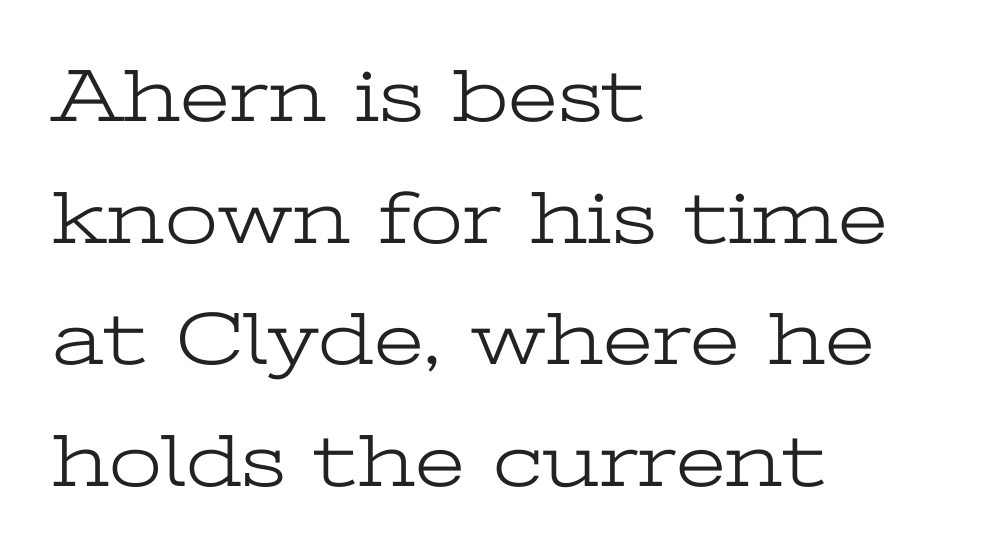
Q: Is the text bold? A: No.
Q: Is the text italic (slanted)? A: No, it is upright.
Q: Is the typeface a serif or a sans-serif typeface? A: Serif.
Q: Is the text underlined? A: No.
Q: How is the paragraph aligned? A: Left-aligned.
Q: Is the spacing between letters normal or unusually wide? A: Normal.
Q: Is the spacing between lines tight, normal or loose? A: Normal.
Q: Width (condensed, normal, or wide)? A: Wide.
Q: Stroke contrast? A: Low.
Q: x-height? A: Medium.
Q: Monospaced? A: No.
